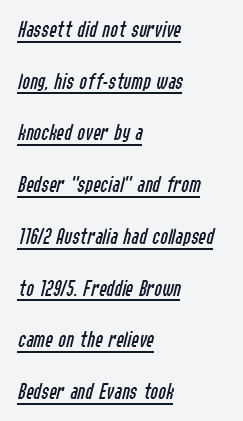
The image shows 23 px text type, italic (leaning right); set left-aligned, loose line spacing (2.25x), normal letter spacing, underlined.
